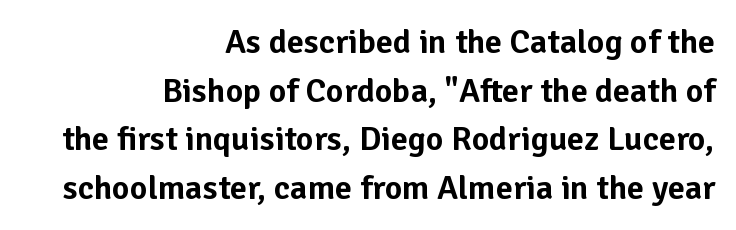
{"serif": "no", "italic": "no", "width": "normal", "stroke_contrast": "low", "x_height": "medium", "monospaced": "no", "underline": "no", "align": "right", "line_spacing": "normal", "line_spacing_ratio": 1.43, "letter_spacing": "normal", "letter_spacing_em": 0.0, "glyph_px": 34}
